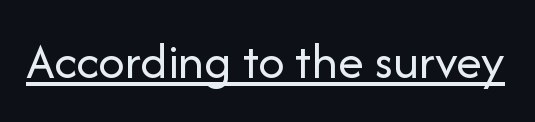
{"serif": "no", "italic": "no", "bold": "no", "weight": "regular", "width": "normal", "stroke_contrast": "low", "x_height": "medium", "monospaced": "no", "underline": "yes", "letter_spacing": "normal", "letter_spacing_em": 0.0, "glyph_px": 52}
